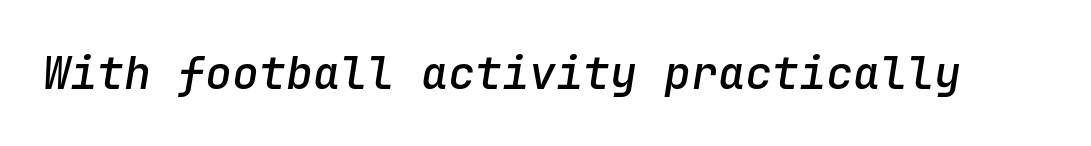
Q: Is the text bold? A: Semi-bold.
Q: Is the text italic (slanted)? A: Yes, it leans right by about 9 degrees.
Q: Is the text underlined? A: No.
Q: Is the spacing between letters normal or unusually wide? A: Normal.
Q: Width (condensed, normal, or wide)? A: Normal.
Q: Stroke contrast? A: Low.
Q: x-height? A: Medium.
Q: Monospaced? A: Yes.
